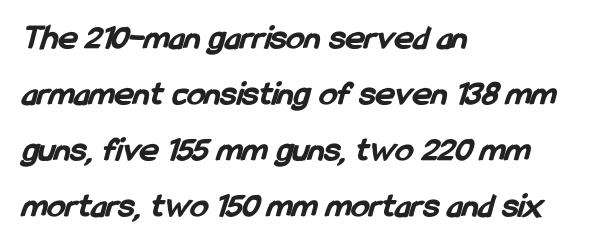
{"serif": "no", "bold": "yes", "weight": "bold", "width": "condensed", "stroke_contrast": "low", "x_height": "medium", "monospaced": "no", "underline": "no", "align": "left", "line_spacing": "normal", "line_spacing_ratio": 1.56, "letter_spacing": "normal", "letter_spacing_em": 0.0, "glyph_px": 36}
